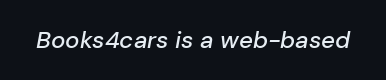
In terms of letterspacing, this is plain default setting. No word sits above an underline. The typography opts for an oblique posture over an upright one.
